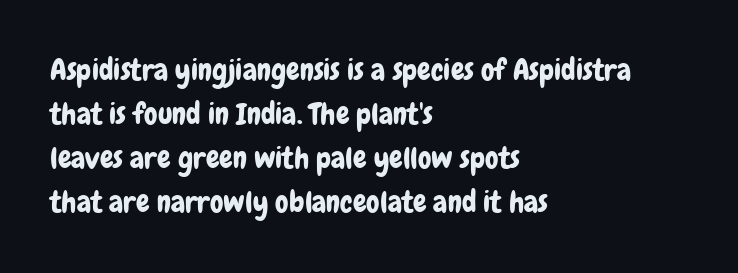
Q: Is the text italic (slanted)? A: No, it is upright.
Q: Is the typeface a serif or a sans-serif typeface? A: Sans-serif.
Q: Is the text underlined? A: No.
Q: How is the paragraph aligned? A: Left-aligned.
Q: Is the spacing between letters normal or unusually wide? A: Normal.
Q: Is the spacing between lines tight, normal or loose? A: Normal.
Q: Width (condensed, normal, or wide)? A: Condensed.
Q: Stroke contrast? A: Low.
Q: x-height? A: Medium.
Q: Monospaced? A: No.
